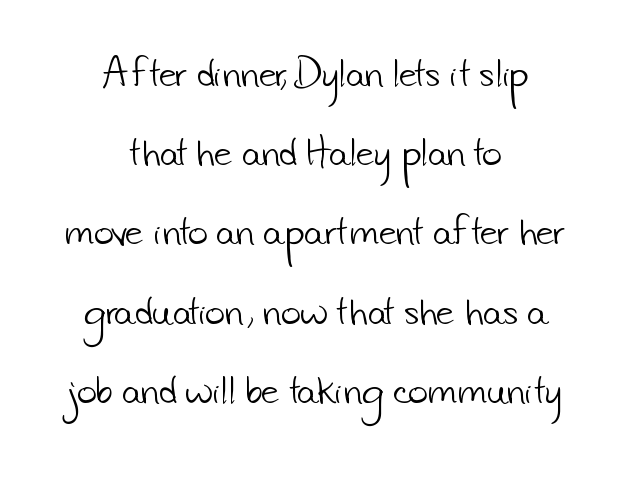
Q: Is the text bold? A: No.
Q: Is the typeface a serif or a sans-serif typeface? A: Sans-serif.
Q: Is the text underlined? A: No.
Q: How is the paragraph aligned? A: Centered.
Q: Is the spacing between letters normal or unusually wide? A: Normal.
Q: Is the spacing between lines tight, normal or loose? A: Loose.
Q: Width (condensed, normal, or wide)? A: Normal.
Q: Stroke contrast? A: Low.
Q: x-height? A: Small.
Q: Monospaced? A: No.
